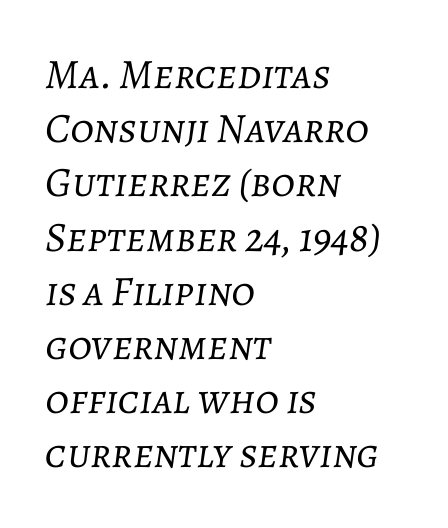
Q: Is the text bold? A: No.
Q: Is the text italic (slanted)? A: Yes, it leans right by about 7 degrees.
Q: Is the text underlined? A: No.
Q: How is the paragraph aligned? A: Left-aligned.
Q: Is the spacing between letters normal or unusually wide? A: Normal.
Q: Is the spacing between lines tight, normal or loose? A: Normal.
Q: Width (condensed, normal, or wide)? A: Normal.
Q: Stroke contrast? A: Low.
Q: x-height? A: Medium.
Q: Monospaced? A: No.
